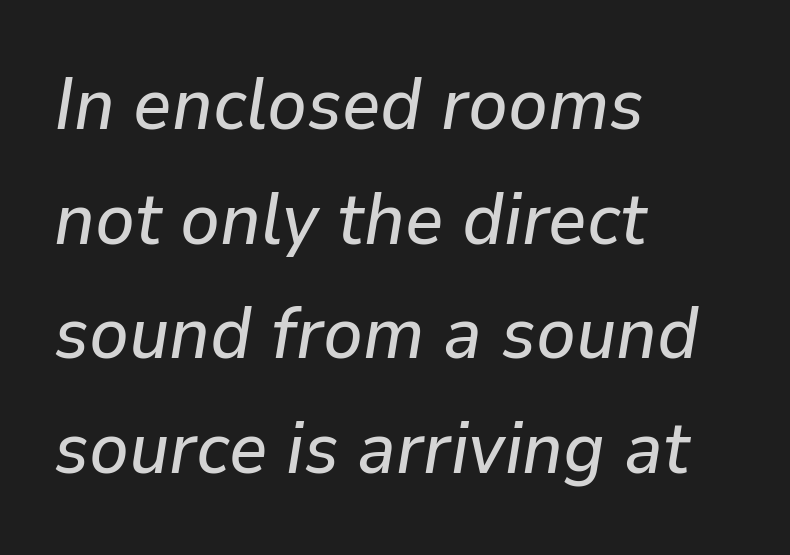
{"italic": "yes", "lean": "right", "slant_degrees": 9, "width": "normal", "stroke_contrast": "low", "x_height": "medium", "monospaced": "no", "underline": "no", "align": "left", "line_spacing": "normal", "line_spacing_ratio": 1.55, "letter_spacing": "normal", "letter_spacing_em": 0.0, "glyph_px": 74}
